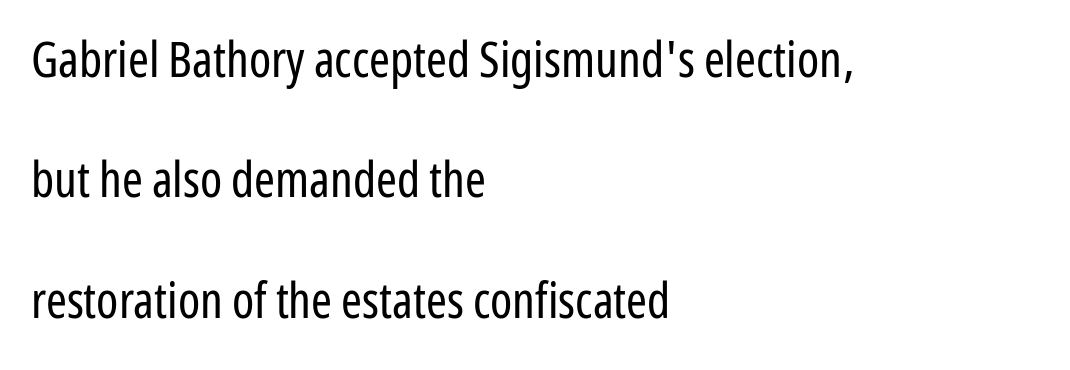
{"serif": "no", "italic": "no", "bold": "no", "weight": "regular", "width": "condensed", "stroke_contrast": "low", "x_height": "medium", "monospaced": "no", "underline": "no", "align": "left", "line_spacing": "loose", "line_spacing_ratio": 2.41, "letter_spacing": "normal", "letter_spacing_em": 0.0, "glyph_px": 50}
